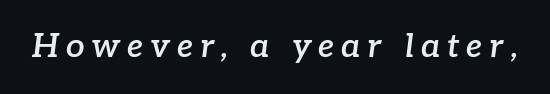
{"serif": "yes", "italic": "yes", "lean": "right", "slant_degrees": 7, "bold": "semi", "weight": "semibold", "width": "normal", "stroke_contrast": "low", "x_height": "medium", "monospaced": "no", "underline": "no", "letter_spacing": "wide", "letter_spacing_em": 0.21, "glyph_px": 33}
